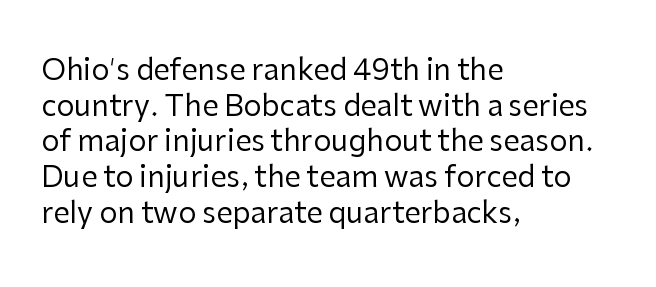
Think of a printed novel: that variable character pitch is what you see here. Compared with typical body copy, the letter spacing here is the same. Every row of glyphs begins at an identical x-position on the left. Check where the strokes stop: nothing finishes them off — pure sans. Vertical strokes here are truly vertical. Stems and bowls with no extra thickness — not bold.
